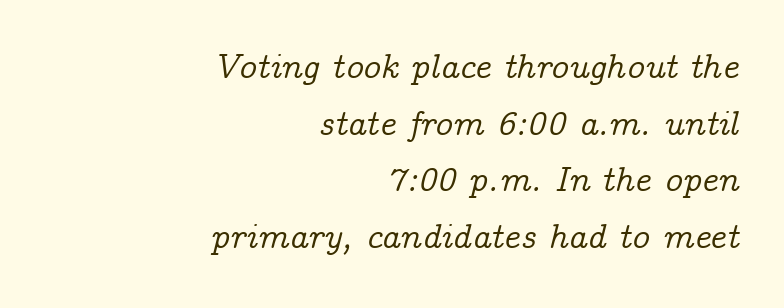
Q: Is the text italic (slanted)? A: Yes, it leans right by about 14 degrees.
Q: Is the typeface a serif or a sans-serif typeface? A: Serif.
Q: Is the text underlined? A: No.
Q: How is the paragraph aligned? A: Right-aligned.
Q: Is the spacing between letters normal or unusually wide? A: Normal.
Q: Is the spacing between lines tight, normal or loose? A: Normal.
Q: Width (condensed, normal, or wide)? A: Normal.
Q: Stroke contrast? A: Low.
Q: x-height? A: Medium.
Q: Monospaced? A: No.
